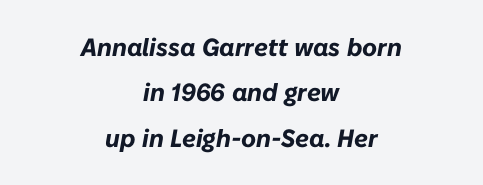
You can tell it's italic because the verticals aren't actually vertical. A dark, heavy texture on the line: the type is bold. Beneath every word, the page is bare. Where is the straight margin? There isn't one; the lines are centered. Students, note that the glyphs here touch the page at normal intervals.
